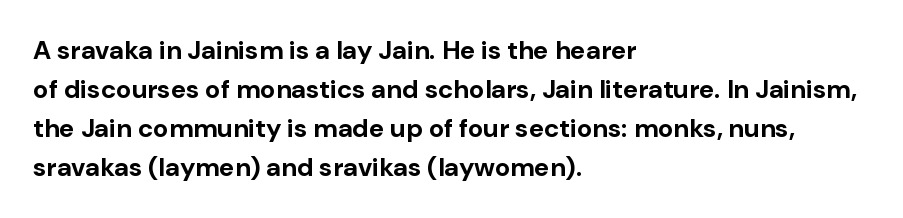
{"italic": "no", "bold": "yes", "underline": "no", "align": "left", "line_spacing": "normal", "line_spacing_ratio": 1.5, "letter_spacing": "normal", "letter_spacing_em": 0.0, "glyph_px": 26}
